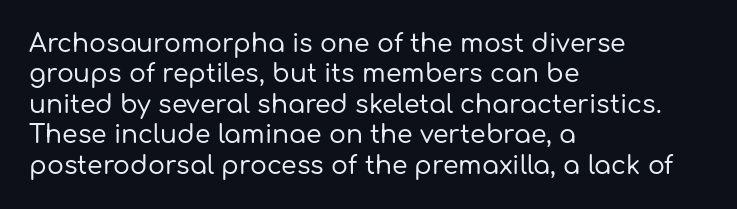
The image shows 25 px text type, upright; set left-aligned, line spacing 1.22x, normal letter spacing, not underlined.
